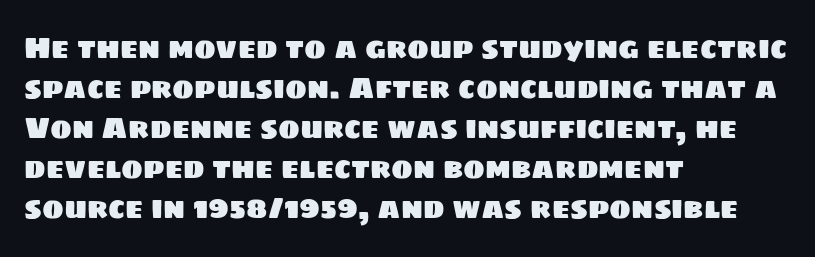
The rag falls on the right side of this text block. How would I describe the line gaps? Plain and ordinary. This rendering features lettering with no underline. Tracking here is standard; glyphs follow each other at the usual distance. Is this a fixed-width face? No — the glyphs have proportional, varying widths.
